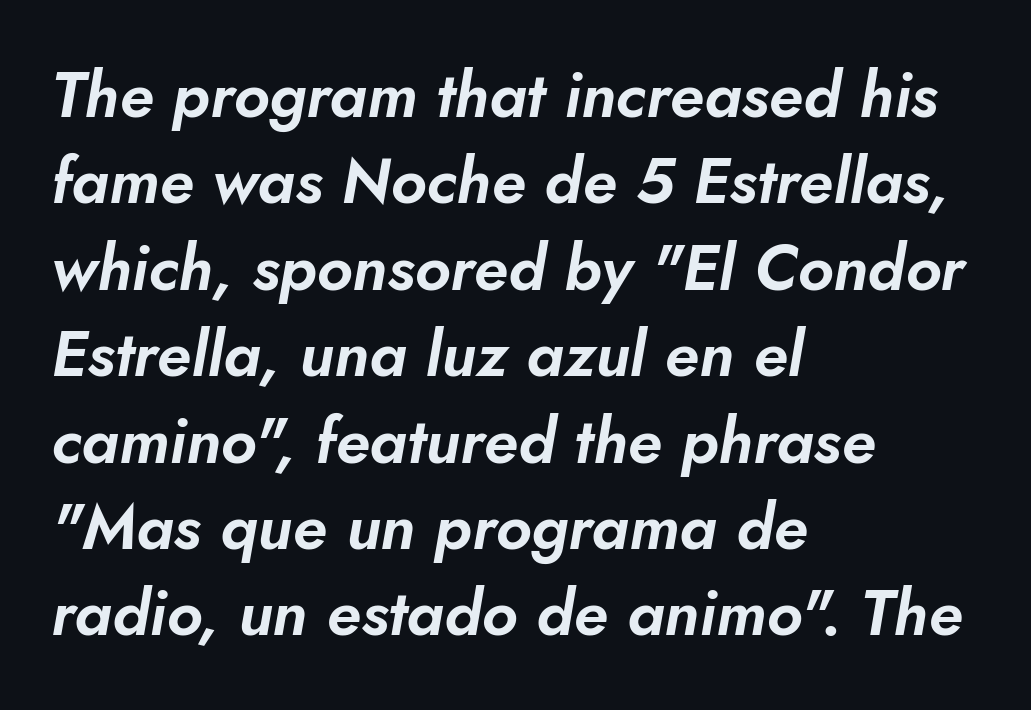
The specimen reads as italic at a glance. The space directly below the letters is spotless. Is the letter spacing exaggerated? No — it looks like the ordinary default. Looks like regular typesetting: each glyph gets only the width it needs. The vertical gap from one line to the next is medium. The rendering anchors every line to the left-hand side.
